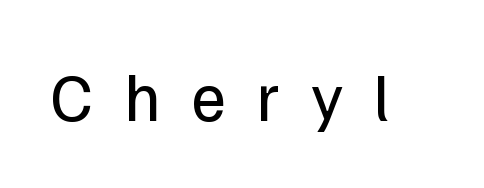
{"serif": "no", "italic": "no", "bold": "no", "weight": "regular", "width": "normal", "stroke_contrast": "low", "x_height": "medium", "monospaced": "no", "underline": "no", "letter_spacing": "wide", "letter_spacing_em": 0.45, "glyph_px": 68}
